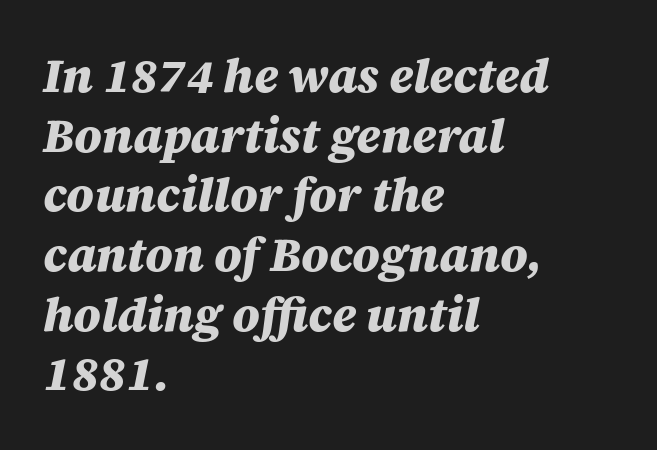
Q: Is the text bold? A: Yes.
Q: Is the text italic (slanted)? A: Yes, it leans right by about 12 degrees.
Q: Is the text underlined? A: No.
Q: How is the paragraph aligned? A: Left-aligned.
Q: Is the spacing between letters normal or unusually wide? A: Normal.
Q: Is the spacing between lines tight, normal or loose? A: Normal.
Q: Width (condensed, normal, or wide)? A: Normal.
Q: Stroke contrast? A: Medium.
Q: x-height? A: Large.
Q: Monospaced? A: No.
